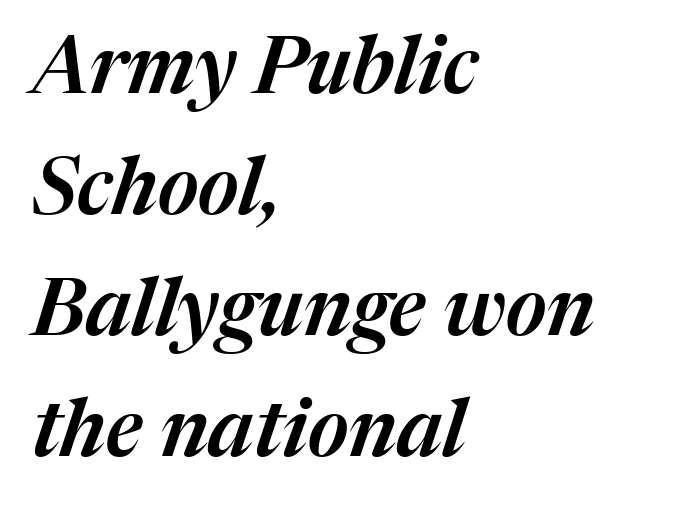
What's the leading like? Ordinary, nothing unusual. These lines were composed using italics. Spacing verdict: proportional, widths tailored to each character. Nobody touched the tracking dial on this one. Any mark beneath the type? The region is blank.
